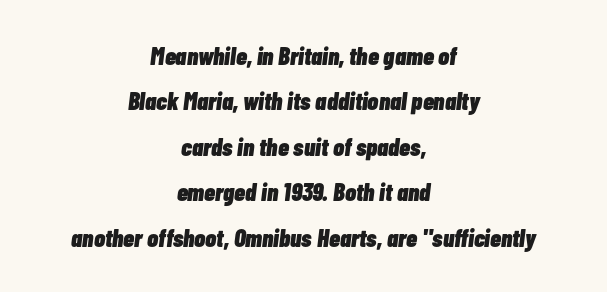
The image shows 25 px bold type, italic (leaning right); set centered, line spacing 1.82x, normal letter spacing, not underlined.
